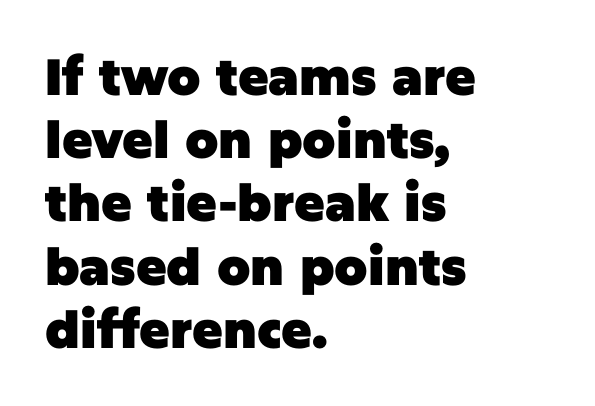
In CSS terms this would be text-align: left. Characters remain perfectly vertical along every line. Bare-footed words on every line. The face used here is rendered with its standard letterfit. The glyphs have the mass of a bold cut.
